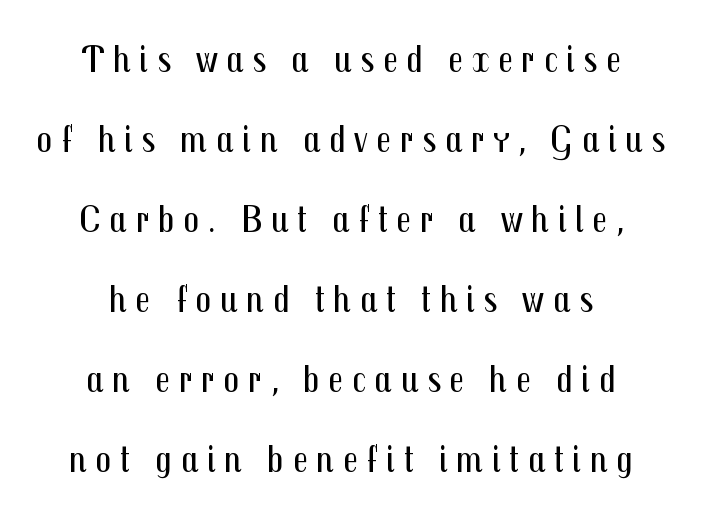
Unlike a traditional serif, this face leaves its strokes unadorned. Counters stay open thanks to moderate or lighter strokes. Short note: letters widely spaced. No word sits above an underline. Character widths vary here, with narrow letters taking less room than wide ones. What's the leading like? Stretched, with rows far apart.
